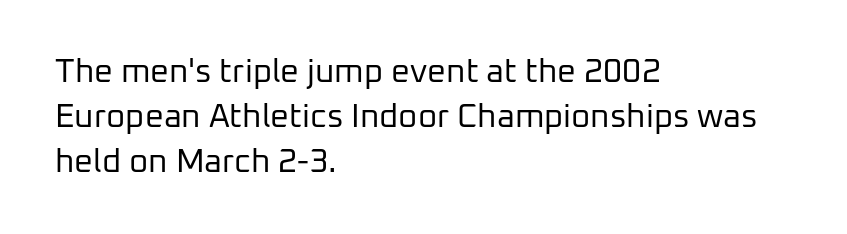
Default kerning and tracking; the words read as compact shapes. Each letter's strokes conclude bluntly, with no projecting serifs. The face used here is proportionally spaced, like ordinary book or web type. If you drew a ruler down the left edge, every line would touch it.
